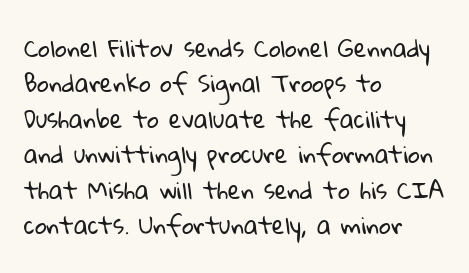
{"bold": "no", "underline": "no", "align": "left", "line_spacing": "normal", "line_spacing_ratio": 1.54, "letter_spacing": "normal", "letter_spacing_em": 0.0, "glyph_px": 23}
